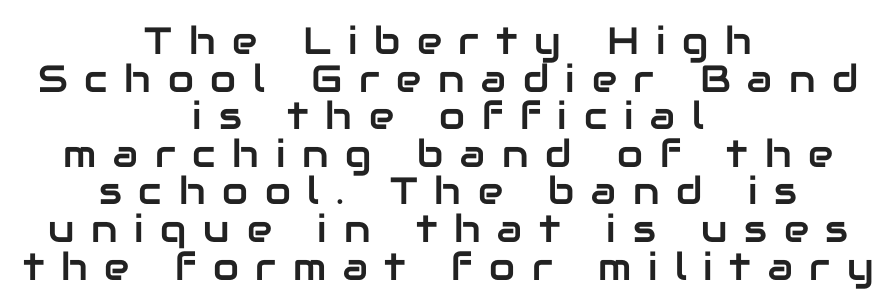
Q: Is the text italic (slanted)? A: No, it is upright.
Q: Is the typeface a serif or a sans-serif typeface? A: Sans-serif.
Q: Is the text underlined? A: No.
Q: How is the paragraph aligned? A: Centered.
Q: Is the spacing between letters normal or unusually wide? A: Unusually wide.
Q: Is the spacing between lines tight, normal or loose? A: Tight.
Q: Width (condensed, normal, or wide)? A: Normal.
Q: Stroke contrast? A: Low.
Q: x-height? A: Medium.
Q: Monospaced? A: No.
